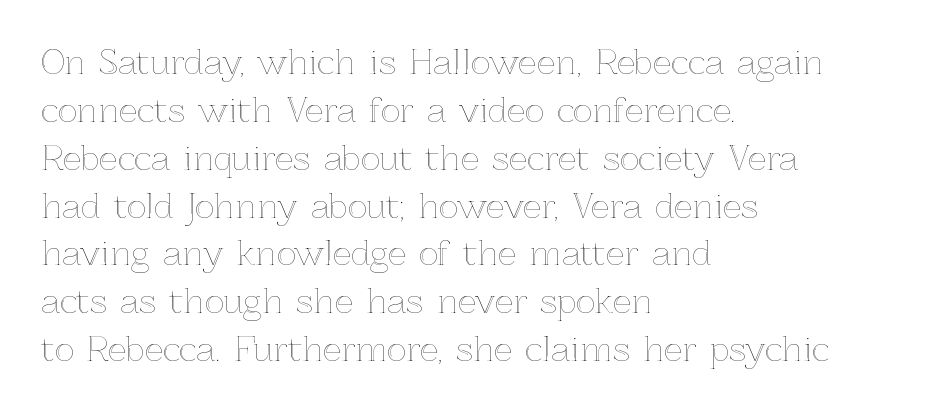
Q: Is the text italic (slanted)? A: No, it is upright.
Q: Is the text underlined? A: No.
Q: How is the paragraph aligned? A: Left-aligned.
Q: Is the spacing between letters normal or unusually wide? A: Normal.
Q: Is the spacing between lines tight, normal or loose? A: Normal.
Q: Width (condensed, normal, or wide)? A: Normal.
Q: x-height? A: Medium.
Q: Monospaced? A: No.
